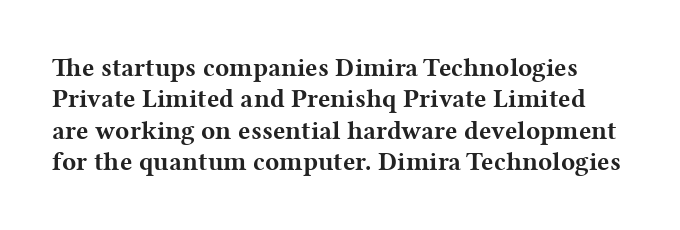
Q: Is the text bold? A: Yes.
Q: Is the text italic (slanted)? A: No, it is upright.
Q: Is the text underlined? A: No.
Q: Is the spacing between letters normal or unusually wide? A: Normal.
